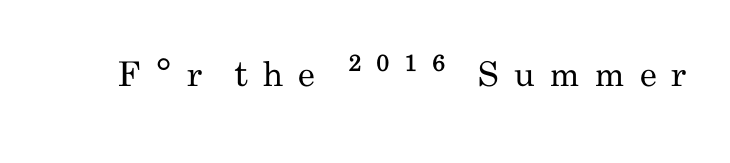
Tracking value appears strongly positive — letters spread wide. Plain, unruled lines of type. Character widths vary here, with narrow letters taking less room than wide ones. The typeface chosen for these lines omits serifs.
